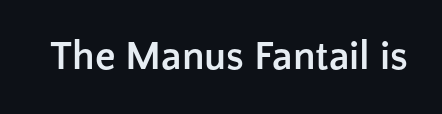
Q: Is the text bold? A: Yes.
Q: Is the text italic (slanted)? A: No, it is upright.
Q: Is the typeface a serif or a sans-serif typeface? A: Sans-serif.
Q: Is the text underlined? A: No.
Q: Is the spacing between letters normal or unusually wide? A: Normal.
Q: Width (condensed, normal, or wide)? A: Normal.
Q: Stroke contrast? A: Low.
Q: x-height? A: Medium.
Q: Monospaced? A: No.
